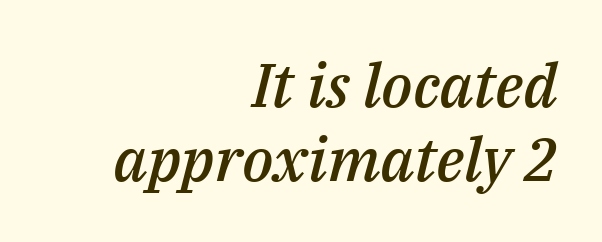
Q: Is the text bold? A: Semi-bold.
Q: Is the text italic (slanted)? A: Yes, it leans right by about 14 degrees.
Q: Is the text underlined? A: No.
Q: How is the paragraph aligned? A: Right-aligned.
Q: Is the spacing between letters normal or unusually wide? A: Normal.
Q: Width (condensed, normal, or wide)? A: Normal.
Q: Stroke contrast? A: Medium.
Q: x-height? A: Medium.
Q: Monospaced? A: No.
